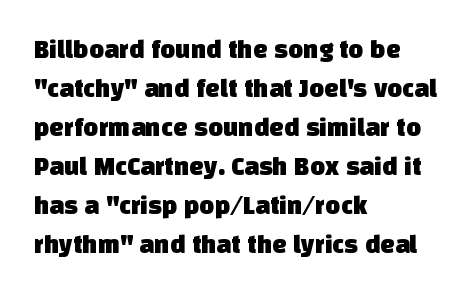
The image shows 26 px text type; set left-aligned, normal line spacing (1.5x), normal letter spacing, not underlined.
